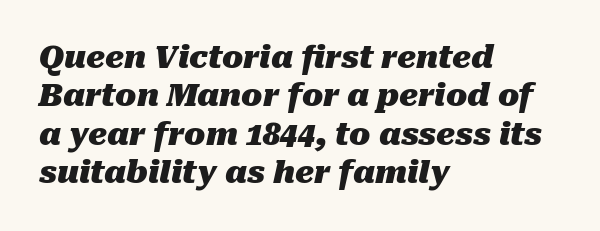
Short and long lines alike share a common starting point at left. Check under the words: just untouched page. Notice how the stems are inclined rather than vertical — that's the hallmark of italics. Between one letter and the next there's only the usual sliver of space.
